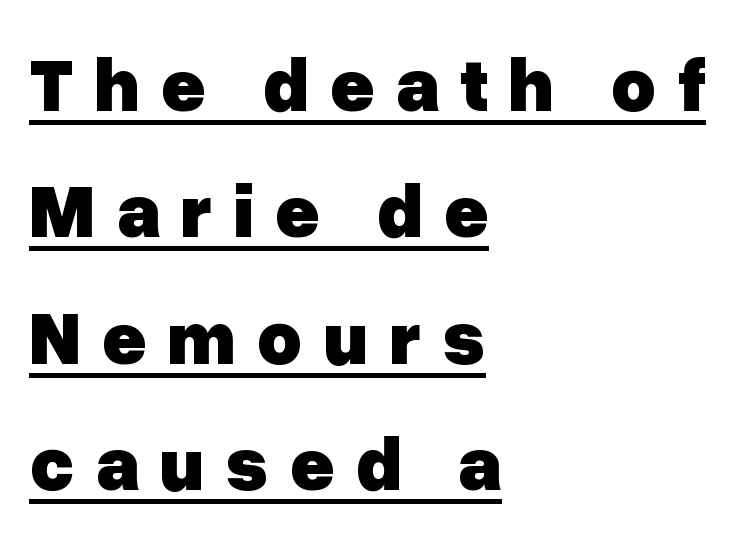
The rendering shows plain stroke endings on the letterforms — a sans-serif design. The block of text has a typical density, with ordinary space between rows. You can tell it's not italic because the verticals are truly vertical. The face used here is proportionally spaced, like ordinary book or web type. In CSS terms this would be text-align: left. As a designer I'd log this as weight 700, bold.
